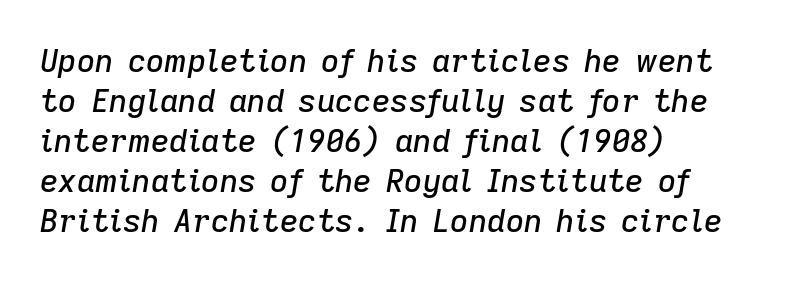
These lines stack with their left ends in a neat column. Here the designer chose a conventional face with non-uniform glyph widths. Underlining? Definitely not there. This sample uses plain, unmodified letter spacing.
